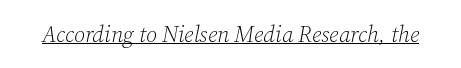
Q: Is the text bold? A: No.
Q: Is the text italic (slanted)? A: Yes, it leans right by about 12 degrees.
Q: Is the text underlined? A: Yes.
Q: Is the spacing between letters normal or unusually wide? A: Normal.
